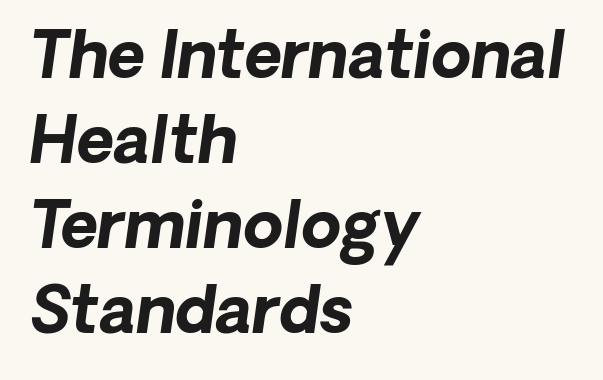
The image shows 64 px bold sans-serif type; set left-aligned, normal line spacing (1.33x), normal letter spacing, not underlined; low stroke contrast and a medium x-height.
